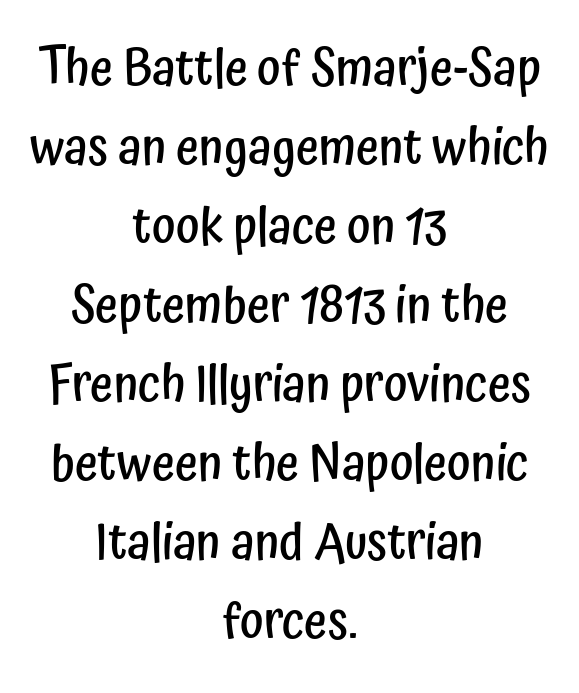
If you drew a line through each stem, it would be perfectly vertical. Horizontal alignment here is central, giving a formal, balanced look. What kind of face is this? One without serifs — a sans. Observe the ordinary spacing: letters are neighbours, not strangers. The letters advance in unequal steps, a hallmark of proportional type. Set as a demibold, roughly 600 on the weight scale.
